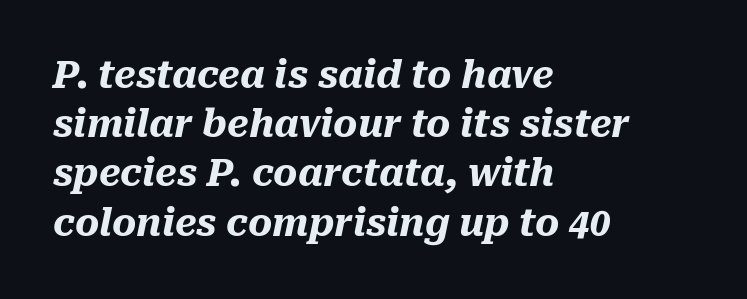
Q: Is the text bold? A: Yes.
Q: Is the text italic (slanted)? A: Yes, it leans right by about 10 degrees.
Q: Is the text underlined? A: No.
Q: How is the paragraph aligned? A: Left-aligned.
Q: Is the spacing between letters normal or unusually wide? A: Normal.
Q: Is the spacing between lines tight, normal or loose? A: Normal.
Q: Width (condensed, normal, or wide)? A: Normal.
Q: Stroke contrast? A: Medium.
Q: x-height? A: Medium.
Q: Monospaced? A: No.
